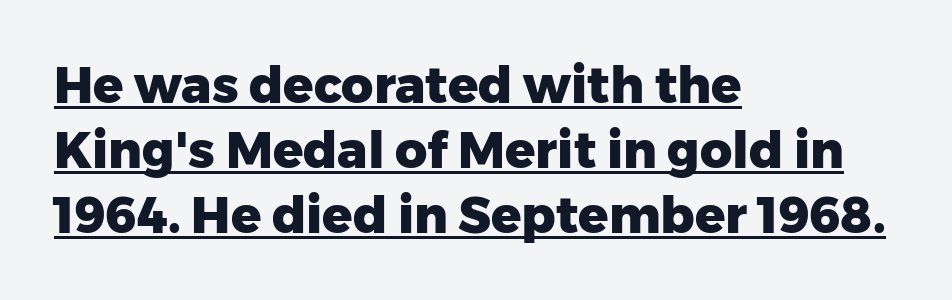
{"serif": "no", "italic": "no", "bold": "yes", "weight": "heavy", "width": "normal", "stroke_contrast": "low", "x_height": "medium", "monospaced": "no", "underline": "yes", "align": "left", "line_spacing": "normal", "line_spacing_ratio": 1.3, "letter_spacing": "normal", "letter_spacing_em": 0.0, "glyph_px": 50}
